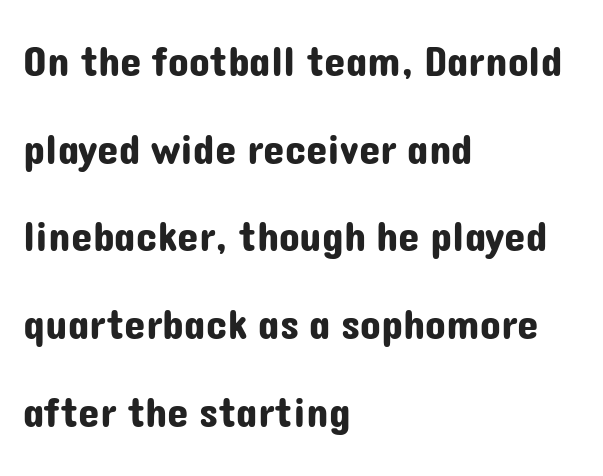
{"serif": "no", "italic": "no", "width": "normal", "stroke_contrast": "low", "x_height": "medium", "monospaced": "no", "underline": "no", "align": "left", "line_spacing": "loose", "line_spacing_ratio": 2.04, "letter_spacing": "normal", "letter_spacing_em": 0.0, "glyph_px": 43}
